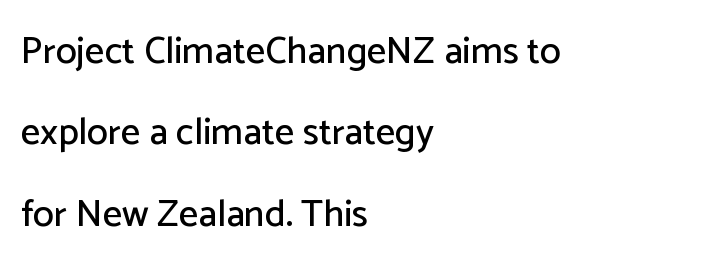
Q: Is the text italic (slanted)? A: No, it is upright.
Q: Is the typeface a serif or a sans-serif typeface? A: Sans-serif.
Q: Is the text underlined? A: No.
Q: How is the paragraph aligned? A: Left-aligned.
Q: Is the spacing between letters normal or unusually wide? A: Normal.
Q: Is the spacing between lines tight, normal or loose? A: Loose.
Q: Width (condensed, normal, or wide)? A: Normal.
Q: Stroke contrast? A: Low.
Q: x-height? A: Medium.
Q: Monospaced? A: No.
